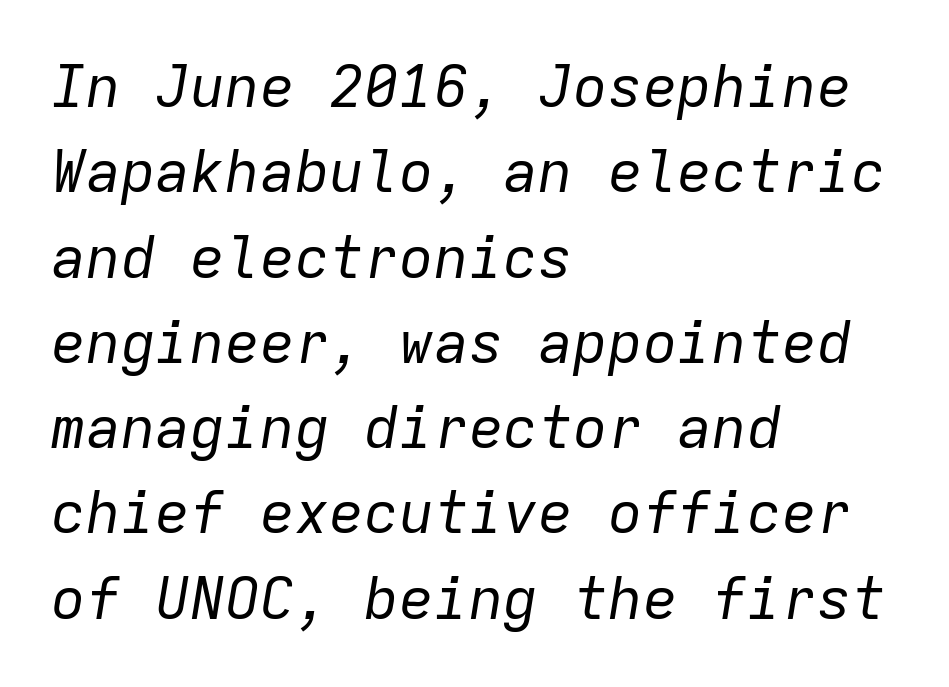
{"italic": "yes", "lean": "right", "slant_degrees": 9, "bold": "no", "weight": "regular", "width": "normal", "stroke_contrast": "low", "x_height": "medium", "monospaced": "yes", "underline": "no", "align": "left", "line_spacing": "normal", "line_spacing_ratio": 1.47, "letter_spacing": "normal", "letter_spacing_em": 0.0, "glyph_px": 58}
